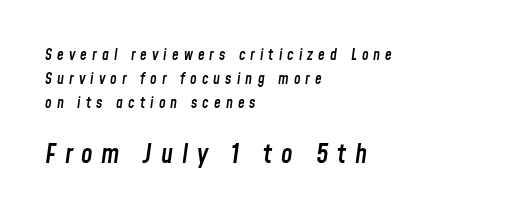
Q: Is the text bold? A: Semi-bold.
Q: Is the text italic (slanted)? A: Yes, it leans right by about 8 degrees.
Q: Is the text underlined? A: No.
Q: How is the paragraph aligned? A: Left-aligned.
Q: Is the spacing between letters normal or unusually wide? A: Unusually wide.
Q: Is the spacing between lines tight, normal or loose? A: Normal.
Q: Which block of text is set in a larger size, the first (top) or the second (bottom)? A: The second (bottom) one.
